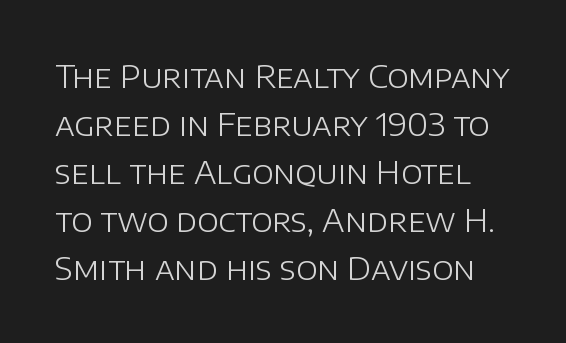
The image shows 32 px light sans-serif type, upright; set normal line spacing (1.5x), normal letter spacing, not underlined; low stroke contrast and a large x-height.
